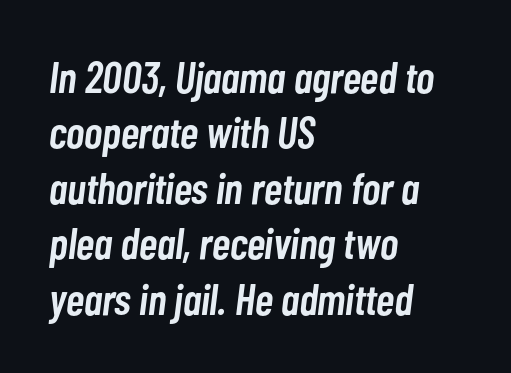
{"italic": "yes", "lean": "right", "slant_degrees": 7, "bold": "semi", "weight": "semibold", "width": "condensed", "stroke_contrast": "low", "x_height": "medium", "monospaced": "no", "underline": "no", "align": "left", "line_spacing": "normal", "line_spacing_ratio": 1.26, "letter_spacing": "normal", "letter_spacing_em": 0.0, "glyph_px": 44}
